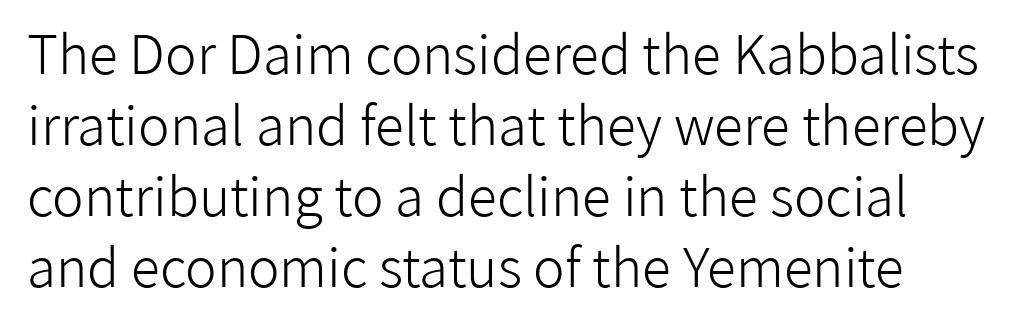
The image shows 53 px light sans-serif type, upright; set normal line spacing (1.34x), normal letter spacing, not underlined; low stroke contrast and a medium x-height.
